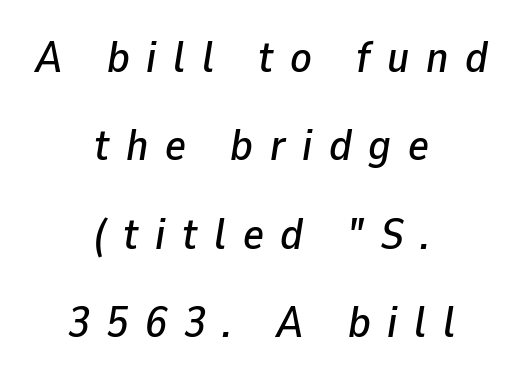
The image shows 44 px text type, italic (leaning right); set centered, loose line spacing (2.01x), unusually wide letter spacing (+0.38 em), not underlined; low stroke contrast and a medium x-height.
